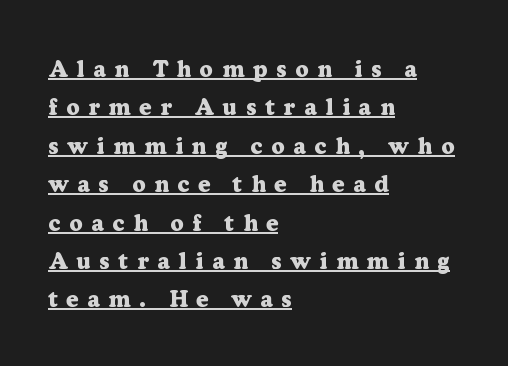
The image shows 23 px bold type, upright; set left-aligned, normal line spacing (1.67x), unusually wide letter spacing (+0.38 em), underlined.
